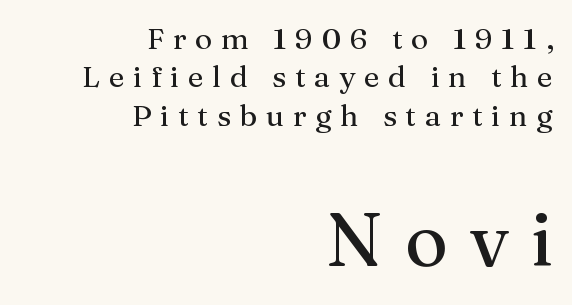
Q: Is the text italic (slanted)? A: No, it is upright.
Q: Is the typeface a serif or a sans-serif typeface? A: Serif.
Q: Is the text underlined? A: No.
Q: How is the paragraph aligned? A: Right-aligned.
Q: Is the spacing between letters normal or unusually wide? A: Unusually wide.
Q: Is the spacing between lines tight, normal or loose? A: Normal.
Q: Which block of text is set in a larger size, the first (top) or the second (bottom)? A: The second (bottom) one.
Q: Width (condensed, normal, or wide)? A: Normal.
Q: Stroke contrast? A: Medium.
Q: x-height? A: Medium.
Q: Monospaced? A: No.
